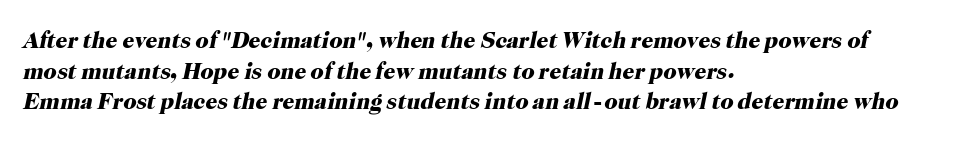
Q: Is the text bold? A: Yes.
Q: Is the text italic (slanted)? A: Yes, it leans right by about 12 degrees.
Q: Is the text underlined? A: No.
Q: How is the paragraph aligned? A: Left-aligned.
Q: Is the spacing between letters normal or unusually wide? A: Normal.
Q: Is the spacing between lines tight, normal or loose? A: Normal.
